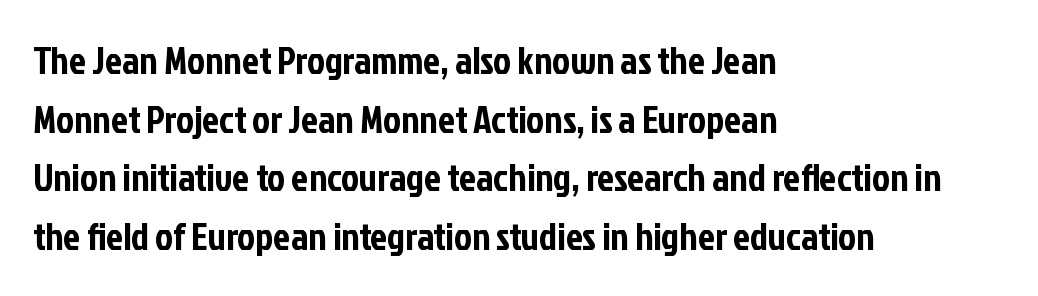
Q: Is the text italic (slanted)? A: No, it is upright.
Q: Is the typeface a serif or a sans-serif typeface? A: Sans-serif.
Q: Is the text underlined? A: No.
Q: How is the paragraph aligned? A: Left-aligned.
Q: Is the spacing between letters normal or unusually wide? A: Normal.
Q: Is the spacing between lines tight, normal or loose? A: Normal.
Q: Width (condensed, normal, or wide)? A: Condensed.
Q: Stroke contrast? A: Low.
Q: x-height? A: Medium.
Q: Monospaced? A: No.
